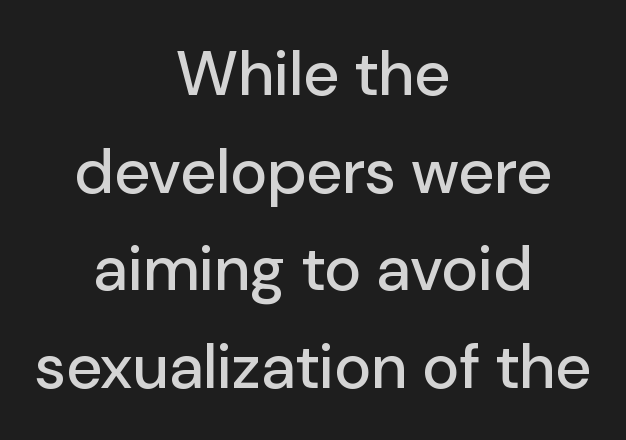
The block of text has a typical density, with ordinary space between rows. Leftover space on each line is divided equally before and after the words. The letters sit at their default tracking, neither squeezed nor spread. The specimen reads as upright at a glance. Check the space under the baseline: it is left empty. The passage shown is typed in a proportional face where columns would drift.
